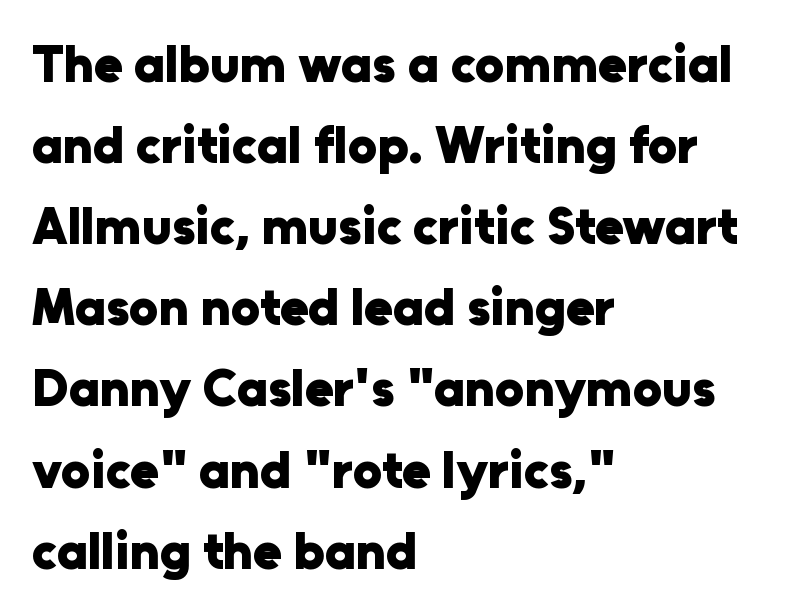
Glyph-to-glyph distance matches everyday printed text. Unmarked baselines from the first word to the last. Italic? Not at all — the glyphs are vertical. The leading is moderate, giving the passage an even texture. Do the characters align in a grid? No, the font is proportional. Stroke terminals: plain, sans-serif.
